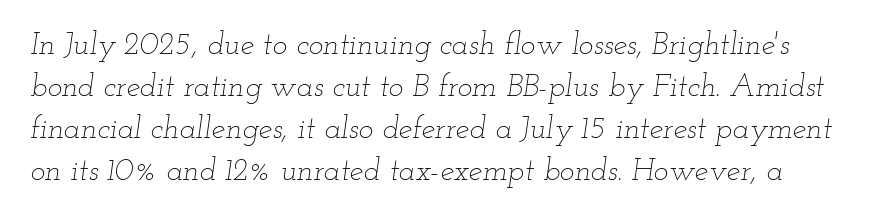
The image shows 31 px thin, wide type, italic (leaning right); set normal line spacing (1.35x), normal letter spacing, not underlined; low stroke contrast and a small x-height.
